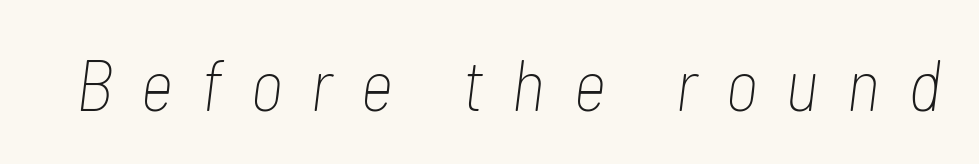
Q: Is the text bold? A: No.
Q: Is the text italic (slanted)? A: Yes, it leans right by about 7 degrees.
Q: Is the text underlined? A: No.
Q: Is the spacing between letters normal or unusually wide? A: Unusually wide.
Q: Width (condensed, normal, or wide)? A: Condensed.
Q: Stroke contrast? A: Low.
Q: x-height? A: Medium.
Q: Monospaced? A: No.
